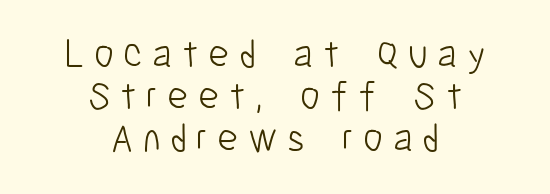
The image shows 40 px light, condensed sans-serif type, upright; set centered, tight line spacing (1.05x), unusually wide letter spacing (+0.24 em), not underlined; low stroke contrast and a medium x-height.
